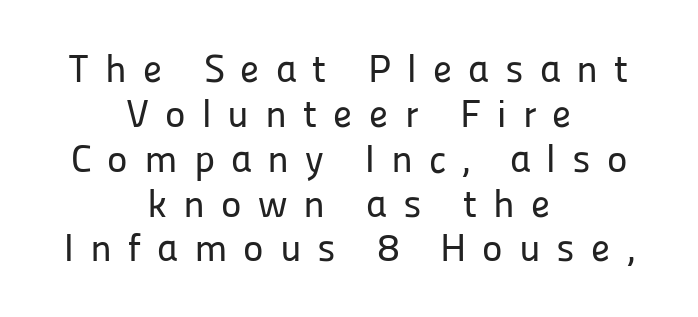
Q: Is the text italic (slanted)? A: No, it is upright.
Q: Is the typeface a serif or a sans-serif typeface? A: Sans-serif.
Q: Is the text underlined? A: No.
Q: How is the paragraph aligned? A: Centered.
Q: Is the spacing between letters normal or unusually wide? A: Unusually wide.
Q: Is the spacing between lines tight, normal or loose? A: Tight.
Q: Width (condensed, normal, or wide)? A: Normal.
Q: Stroke contrast? A: Low.
Q: x-height? A: Medium.
Q: Monospaced? A: No.
